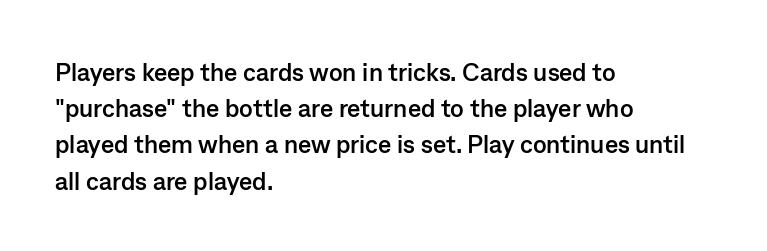
Q: Is the text bold? A: Yes.
Q: Is the text italic (slanted)? A: No, it is upright.
Q: Is the text underlined? A: No.
Q: How is the paragraph aligned? A: Left-aligned.
Q: Is the spacing between letters normal or unusually wide? A: Normal.
Q: Is the spacing between lines tight, normal or loose? A: Normal.
